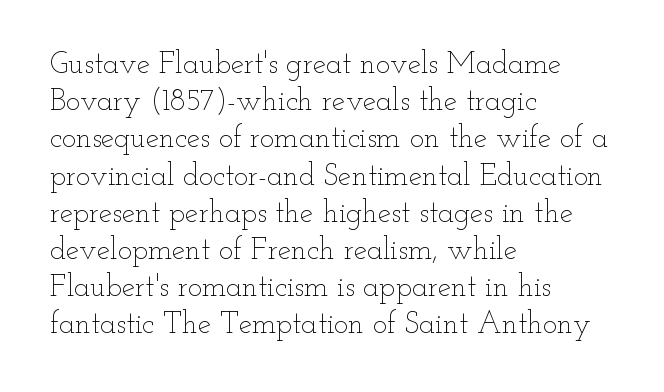
The typeface has the unassuming heft of standard copy or less. The font's upright variant was chosen for this text. Does extra space separate the letters? No, they use regular spacing. Proportional: the letters do not fall into vertical columns.
